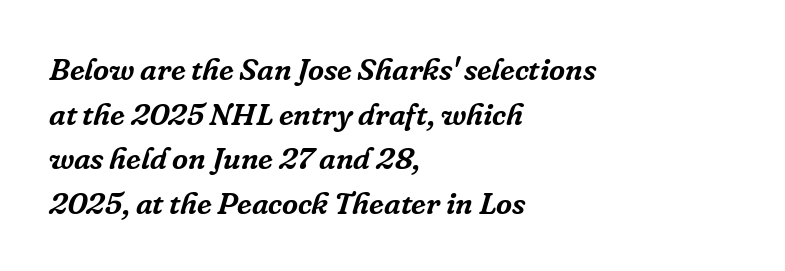
Q: Is the text italic (slanted)? A: Yes, it leans right by about 16 degrees.
Q: Is the typeface a serif or a sans-serif typeface? A: Serif.
Q: Is the text underlined? A: No.
Q: How is the paragraph aligned? A: Left-aligned.
Q: Is the spacing between letters normal or unusually wide? A: Normal.
Q: Is the spacing between lines tight, normal or loose? A: Normal.
Q: Width (condensed, normal, or wide)? A: Normal.
Q: Stroke contrast? A: Low.
Q: x-height? A: Medium.
Q: Monospaced? A: No.
